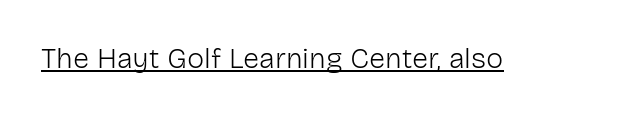
{"serif": "no", "italic": "no", "bold": "no", "weight": "light", "width": "normal", "stroke_contrast": "low", "x_height": "medium", "monospaced": "no", "underline": "yes", "letter_spacing": "normal", "letter_spacing_em": 0.0, "glyph_px": 29}
